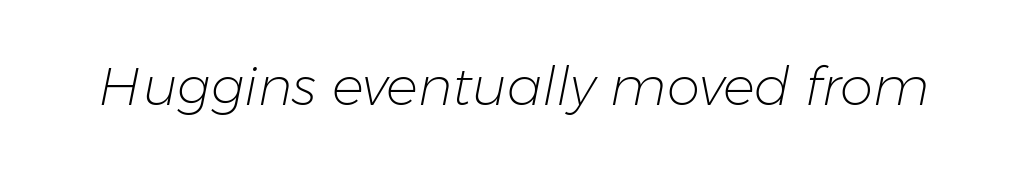
Q: Is the text bold? A: No.
Q: Is the text italic (slanted)? A: Yes, it leans right by about 11 degrees.
Q: Is the text underlined? A: No.
Q: Is the spacing between letters normal or unusually wide? A: Normal.
Q: Width (condensed, normal, or wide)? A: Normal.
Q: Stroke contrast? A: Low.
Q: x-height? A: Medium.
Q: Monospaced? A: No.
